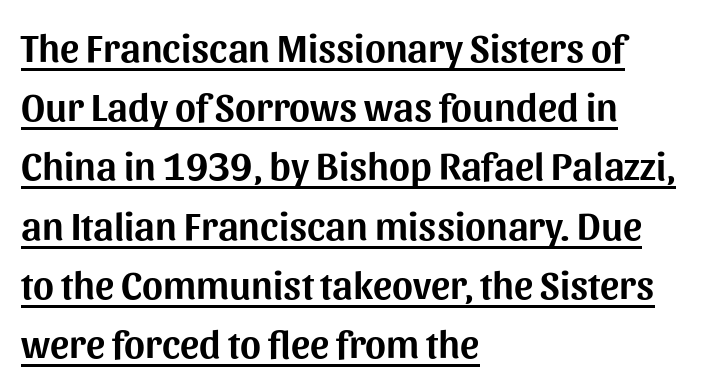
{"serif": "no", "italic": "no", "width": "normal", "stroke_contrast": "medium", "x_height": "medium", "monospaced": "no", "underline": "yes", "align": "left", "line_spacing": "normal", "line_spacing_ratio": 1.48, "letter_spacing": "normal", "letter_spacing_em": 0.0, "glyph_px": 40}
